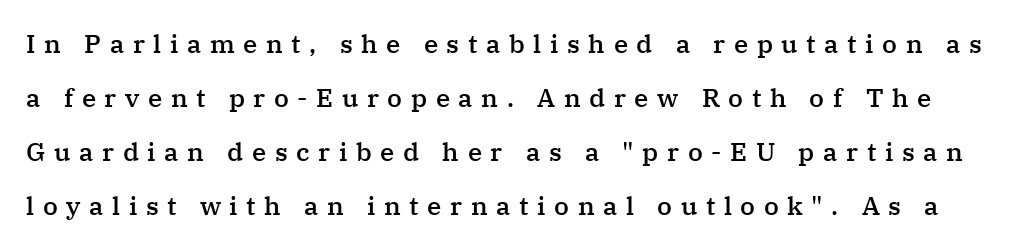
The image shows 26 px text type, upright; set loose line spacing (2.08x), unusually wide letter spacing (+0.33 em), not underlined.
